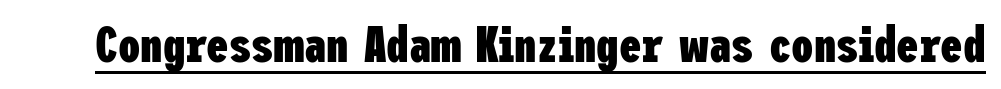
Q: Is the text bold? A: Yes.
Q: Is the text italic (slanted)? A: No, it is upright.
Q: Is the typeface a serif or a sans-serif typeface? A: Sans-serif.
Q: Is the text underlined? A: Yes.
Q: Is the spacing between letters normal or unusually wide? A: Normal.
Q: Width (condensed, normal, or wide)? A: Condensed.
Q: Stroke contrast? A: Low.
Q: x-height? A: Medium.
